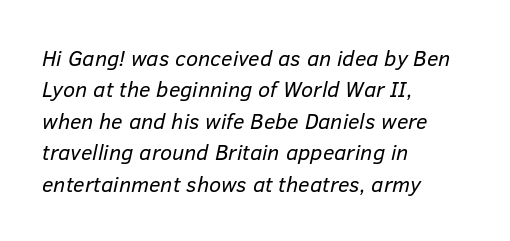
Q: Is the text bold? A: No.
Q: Is the text italic (slanted)? A: Yes, it leans right by about 12 degrees.
Q: Is the text underlined? A: No.
Q: How is the paragraph aligned? A: Left-aligned.
Q: Is the spacing between letters normal or unusually wide? A: Normal.
Q: Is the spacing between lines tight, normal or loose? A: Normal.
